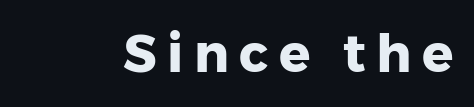
Q: Is the text bold? A: Yes.
Q: Is the text italic (slanted)? A: No, it is upright.
Q: Is the typeface a serif or a sans-serif typeface? A: Sans-serif.
Q: Is the text underlined? A: No.
Q: Is the spacing between letters normal or unusually wide? A: Unusually wide.
Q: Width (condensed, normal, or wide)? A: Normal.
Q: Stroke contrast? A: Low.
Q: x-height? A: Medium.
Q: Monospaced? A: No.
